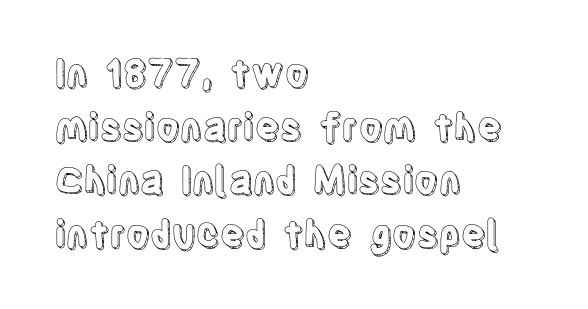
{"italic": "no", "width": "condensed", "x_height": "large", "monospaced": "no", "underline": "no", "align": "left", "line_spacing": "normal", "line_spacing_ratio": 1.45, "letter_spacing": "normal", "letter_spacing_em": 0.0, "glyph_px": 37}
